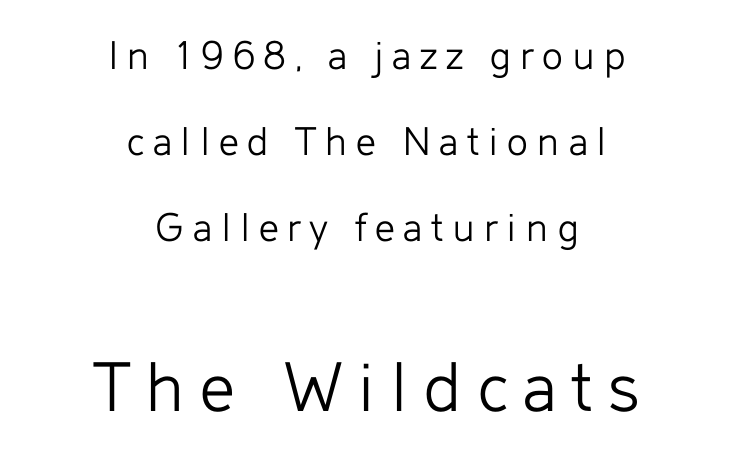
Descenders are the only things crossing below the line. A typesetter would mark this as roman, not italic. The more generous point size was reserved for the lower chunk. The letters look calm and open, with moderate or lighter stems. Observe the wide spacing: letters keep a clear distance from each other. Reading down the block, each line starts at a different indent, mirrored at its end.
